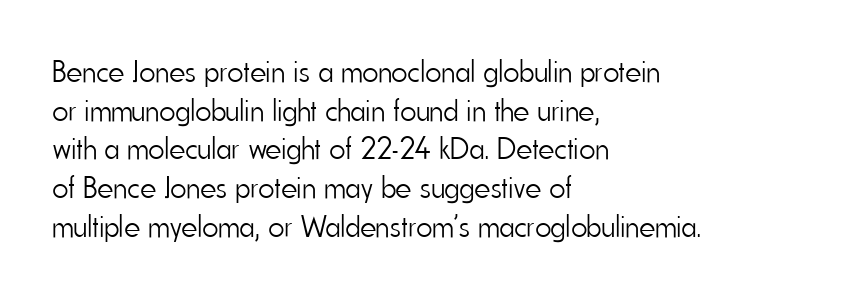
The image shows 31 px light, condensed sans-serif type, upright; set left-aligned, normal line spacing (1.25x), normal letter spacing, not underlined; low stroke contrast and a small x-height.
